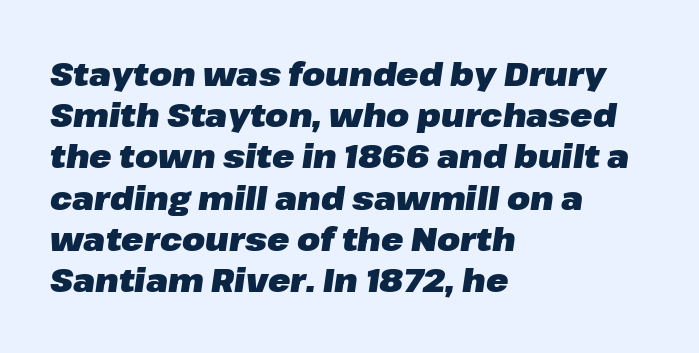
Tracking here is standard; glyphs follow each other at the usual distance. The font is running at its bold setting. Alignment: flush left. Check under the words: just untouched page. This block has exactly the height ordinary leading produces.
